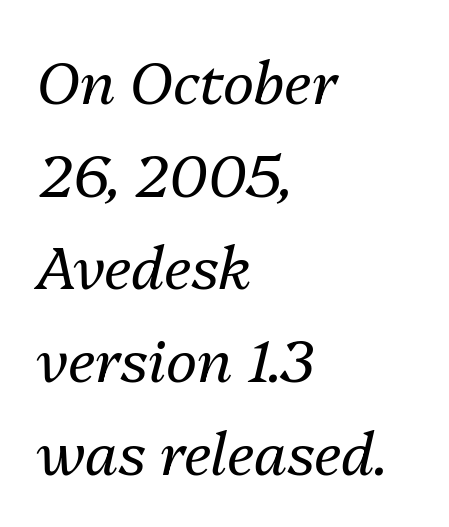
A normal amount of white space separates one row of letters from the next. If you drew a line through each stem, it would be angled. In CSS terms this would be text-align: left. Here the glyphs are tracked normally, forming tight word shapes. Is the stroke heavy? The answer is a plain regular-or-lighter. Decoration check: the copy has no underline.
